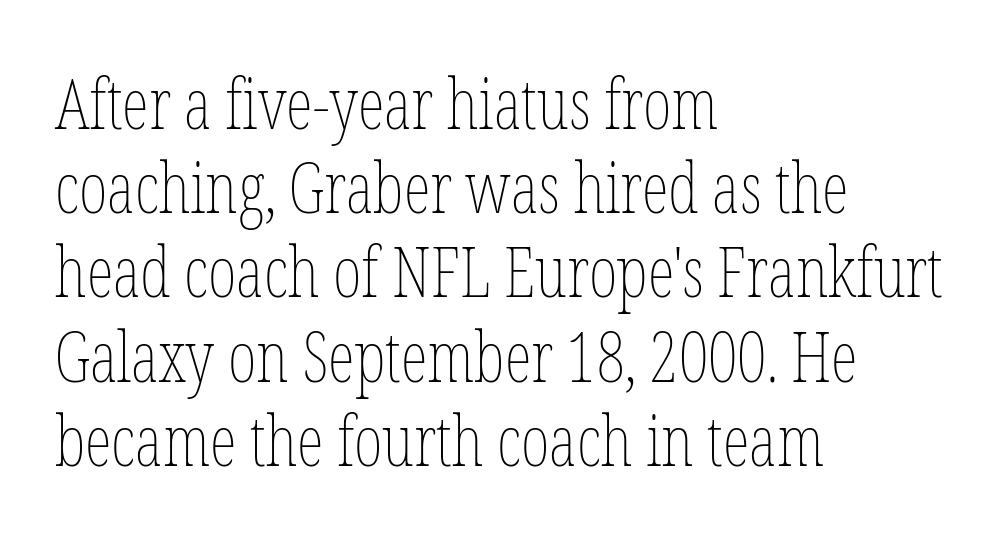
Counters stay open thanks to moderate or lighter strokes. Spacing verdict: proportional, widths tailored to each character. Rendered with straight, roman letterforms. The foot of each line stays bare and open. These lines are set flush left with a ragged right edge.
